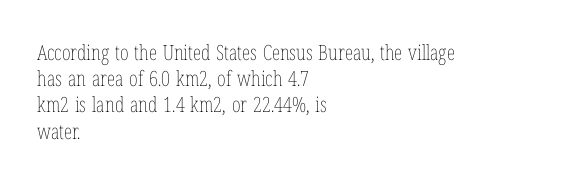
{"italic": "no", "bold": "no", "underline": "no", "align": "left", "line_spacing": "normal", "line_spacing_ratio": 1.25, "letter_spacing": "normal", "letter_spacing_em": 0.0, "glyph_px": 21}
